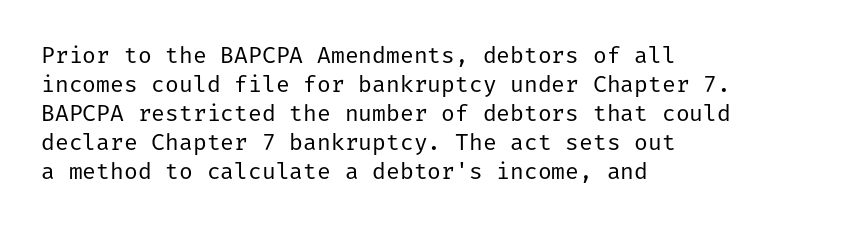
{"italic": "no", "bold": "no", "underline": "no", "align": "left", "line_spacing": "normal", "line_spacing_ratio": 1.26, "letter_spacing": "normal", "letter_spacing_em": 0.0, "glyph_px": 23}
